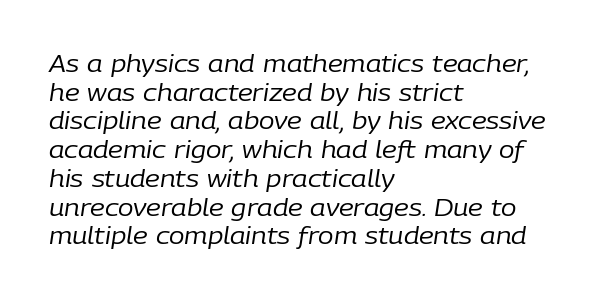
{"italic": "yes", "lean": "right", "slant_degrees": 9, "bold": "no", "underline": "no", "align": "left", "line_spacing": "normal", "line_spacing_ratio": 1.25, "letter_spacing": "normal", "letter_spacing_em": 0.0, "glyph_px": 23}
